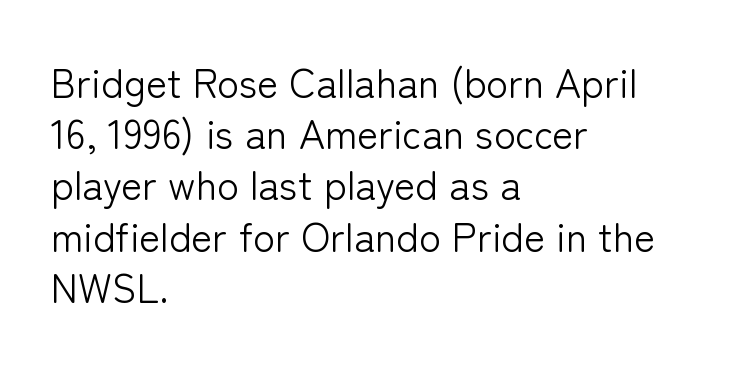
{"serif": "no", "italic": "no", "bold": "no", "weight": "light", "width": "normal", "stroke_contrast": "low", "x_height": "medium", "monospaced": "no", "underline": "no", "align": "left", "line_spacing": "normal", "line_spacing_ratio": 1.28, "letter_spacing": "normal", "letter_spacing_em": 0.0, "glyph_px": 40}
